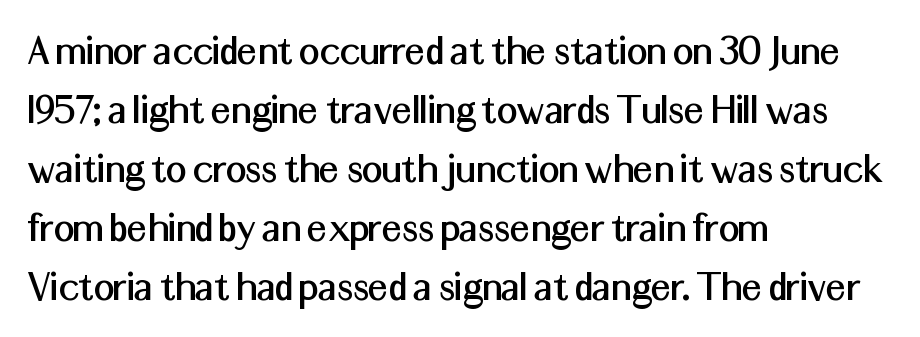
{"serif": "no", "italic": "no", "width": "normal", "stroke_contrast": "medium", "x_height": "medium", "monospaced": "no", "underline": "no", "align": "left", "line_spacing": "normal", "line_spacing_ratio": 1.31, "letter_spacing": "normal", "letter_spacing_em": 0.0, "glyph_px": 45}
